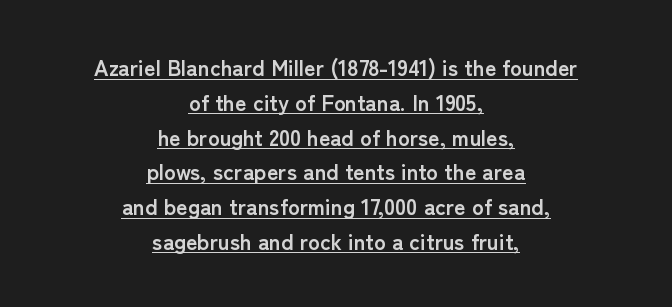
The image shows 22 px bold type, upright; set centered, normal line spacing (1.58x), normal letter spacing, underlined.
